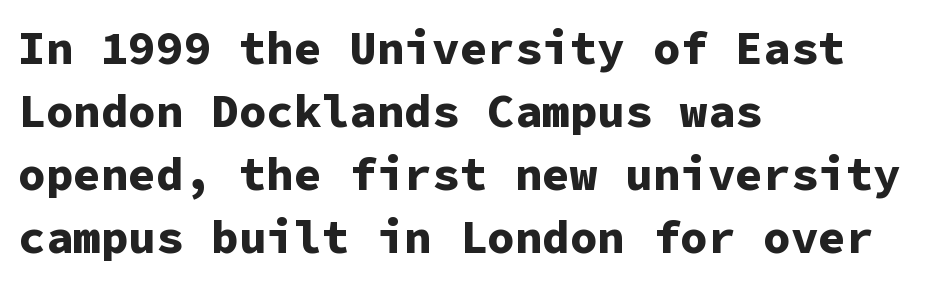
Horizontal bands of white between lines are of average thickness. How are the letters spaced? Ordinarily, with no added tracking. When letters stand straight like this, we call the style roman or upright. If you drew a ruler down the left edge, every line would touch it. Bold? Absolutely — the strokes are thick and heavy. Honestly, there is no underline to notice here at all.
